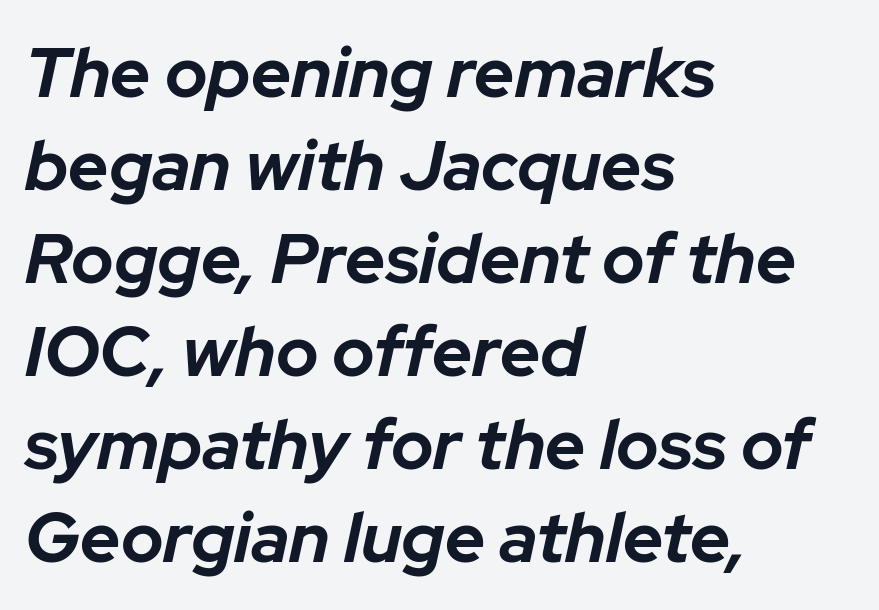
{"italic": "yes", "lean": "right", "slant_degrees": 12, "bold": "yes", "weight": "bold", "width": "normal", "stroke_contrast": "low", "x_height": "medium", "monospaced": "no", "underline": "no", "align": "left", "line_spacing": "normal", "line_spacing_ratio": 1.33, "letter_spacing": "normal", "letter_spacing_em": 0.0, "glyph_px": 70}
